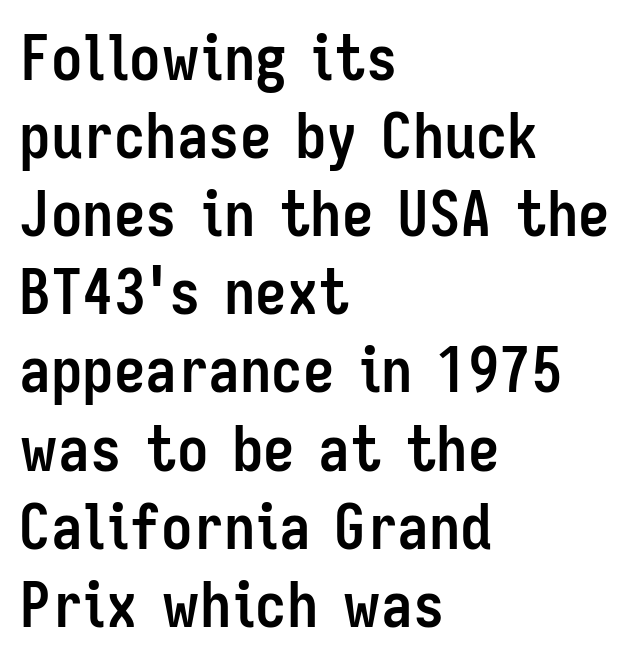
This is the regular roman posture of the typeface. The designer went with a sans here, leaving each stem footless. These lines stack with their left ends in a neat column. Students, note that the glyphs here touch the page at normal intervals.
